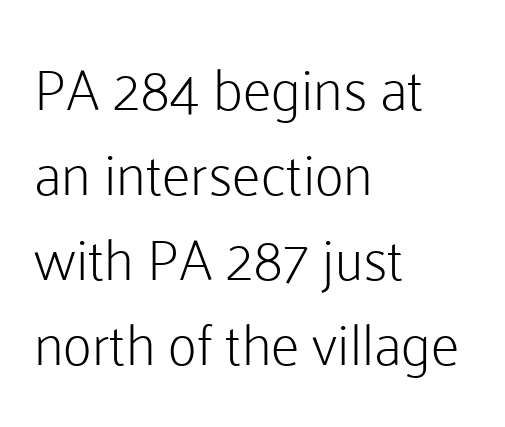
{"serif": "no", "italic": "no", "bold": "no", "weight": "light", "width": "normal", "stroke_contrast": "low", "x_height": "medium", "monospaced": "no", "underline": "no", "align": "left", "line_spacing": "normal", "line_spacing_ratio": 1.49, "letter_spacing": "normal", "letter_spacing_em": 0.0, "glyph_px": 57}
